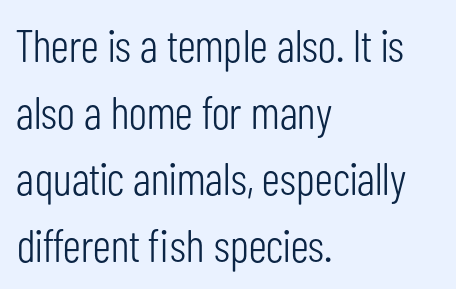
{"serif": "no", "italic": "no", "bold": "no", "weight": "light", "width": "condensed", "stroke_contrast": "low", "x_height": "medium", "monospaced": "no", "underline": "no", "align": "left", "line_spacing": "normal", "line_spacing_ratio": 1.45, "letter_spacing": "normal", "letter_spacing_em": 0.0, "glyph_px": 46}
